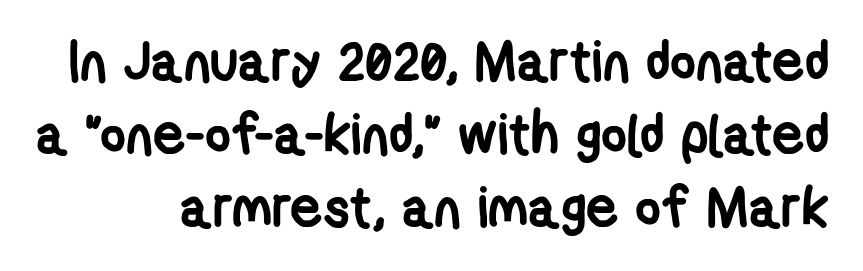
The image shows 56 px semibold, condensed sans-serif type; set normal line spacing (1.3x), normal letter spacing, not underlined; low stroke contrast and a medium x-height.
